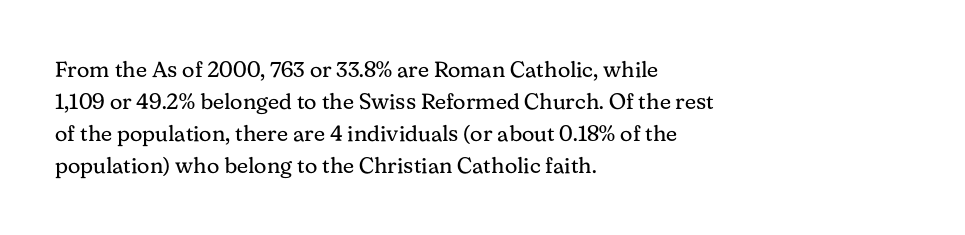
The image shows 22 px text type, upright; set left-aligned, normal line spacing (1.46x), normal letter spacing, not underlined.
